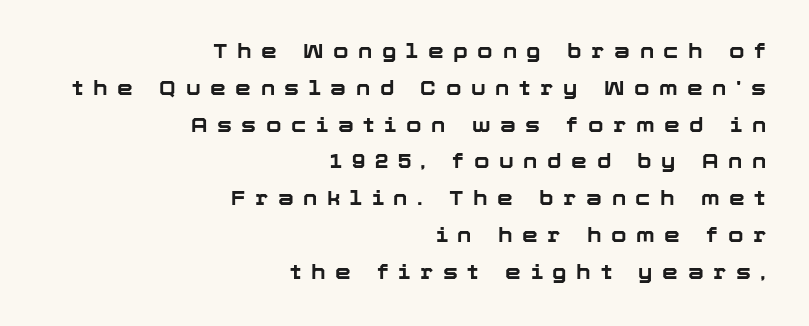
Q: Is the text bold? A: Yes.
Q: Is the text italic (slanted)? A: No, it is upright.
Q: Is the text underlined? A: No.
Q: How is the paragraph aligned? A: Right-aligned.
Q: Is the spacing between letters normal or unusually wide? A: Unusually wide.
